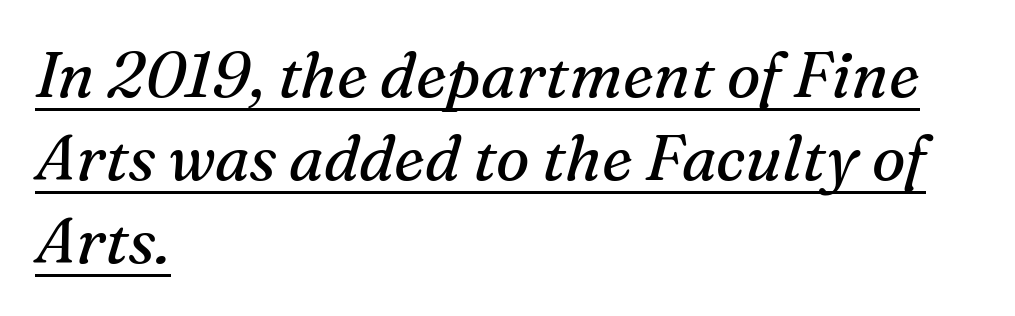
Q: Is the text bold? A: No.
Q: Is the text italic (slanted)? A: Yes, it leans right by about 16 degrees.
Q: Is the typeface a serif or a sans-serif typeface? A: Serif.
Q: Is the text underlined? A: Yes.
Q: How is the paragraph aligned? A: Left-aligned.
Q: Is the spacing between letters normal or unusually wide? A: Normal.
Q: Is the spacing between lines tight, normal or loose? A: Normal.
Q: Width (condensed, normal, or wide)? A: Normal.
Q: Stroke contrast? A: Medium.
Q: x-height? A: Medium.
Q: Monospaced? A: No.
